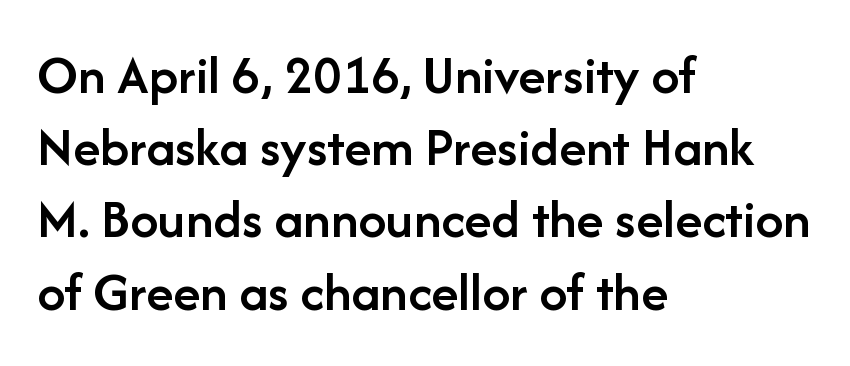
Q: Is the text bold? A: Semi-bold.
Q: Is the text italic (slanted)? A: No, it is upright.
Q: Is the typeface a serif or a sans-serif typeface? A: Sans-serif.
Q: Is the text underlined? A: No.
Q: How is the paragraph aligned? A: Left-aligned.
Q: Is the spacing between letters normal or unusually wide? A: Normal.
Q: Is the spacing between lines tight, normal or loose? A: Normal.
Q: Width (condensed, normal, or wide)? A: Normal.
Q: Stroke contrast? A: Low.
Q: x-height? A: Medium.
Q: Monospaced? A: No.
